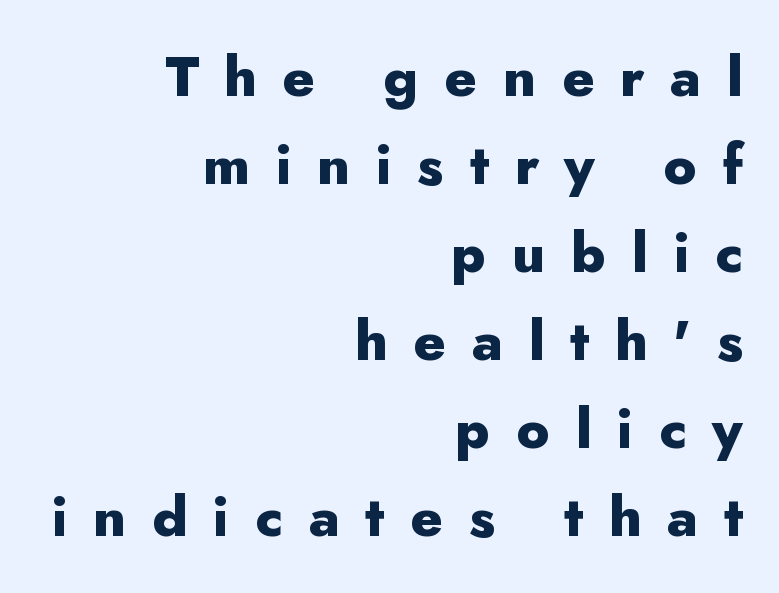
Q: Is the text bold? A: Yes.
Q: Is the text italic (slanted)? A: No, it is upright.
Q: Is the typeface a serif or a sans-serif typeface? A: Sans-serif.
Q: Is the text underlined? A: No.
Q: How is the paragraph aligned? A: Right-aligned.
Q: Is the spacing between letters normal or unusually wide? A: Unusually wide.
Q: Is the spacing between lines tight, normal or loose? A: Normal.
Q: Width (condensed, normal, or wide)? A: Normal.
Q: Stroke contrast? A: Low.
Q: x-height? A: Small.
Q: Monospaced? A: No.
